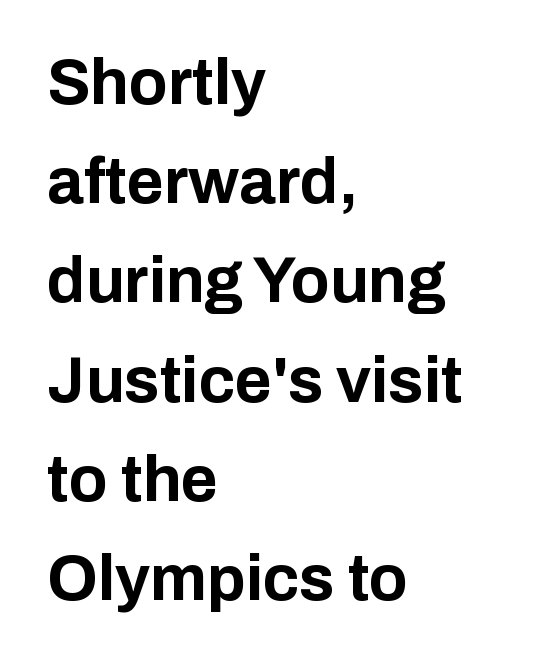
Q: Is the text bold? A: Yes.
Q: Is the text italic (slanted)? A: No, it is upright.
Q: Is the typeface a serif or a sans-serif typeface? A: Sans-serif.
Q: Is the text underlined? A: No.
Q: How is the paragraph aligned? A: Left-aligned.
Q: Is the spacing between letters normal or unusually wide? A: Normal.
Q: Is the spacing between lines tight, normal or loose? A: Normal.
Q: Width (condensed, normal, or wide)? A: Normal.
Q: Stroke contrast? A: Low.
Q: x-height? A: Medium.
Q: Monospaced? A: No.
